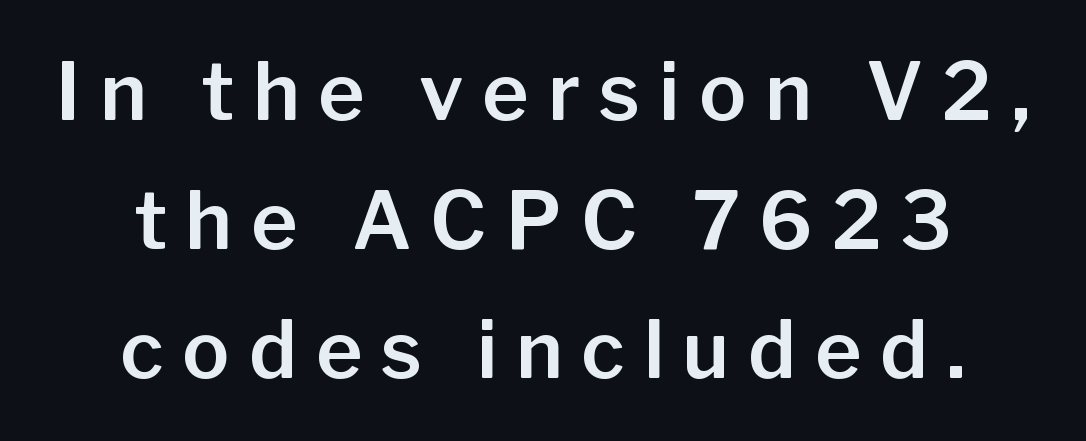
{"serif": "no", "italic": "no", "width": "normal", "stroke_contrast": "low", "x_height": "medium", "monospaced": "no", "underline": "no", "align": "center", "line_spacing": "normal", "line_spacing_ratio": 1.63, "letter_spacing": "wide", "letter_spacing_em": 0.24, "glyph_px": 79}
